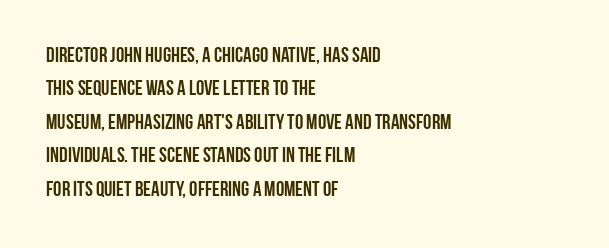
The image shows 21 px text type, upright; set left-aligned, normal line spacing (1.59x), normal letter spacing, not underlined.
